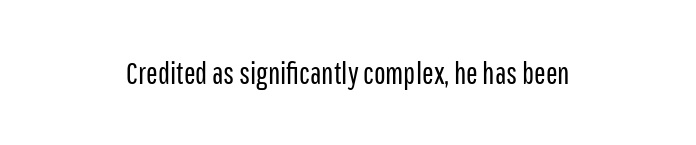
Stroke mass is kept to a normal reading level or below. Each letter's strokes conclude bluntly, with no projecting serifs. The glyphs are unaccompanied by any horizontal stroke below them. Do the characters align in a grid? No, the font is proportional. Observe the ordinary spacing: letters are neighbours, not strangers.
